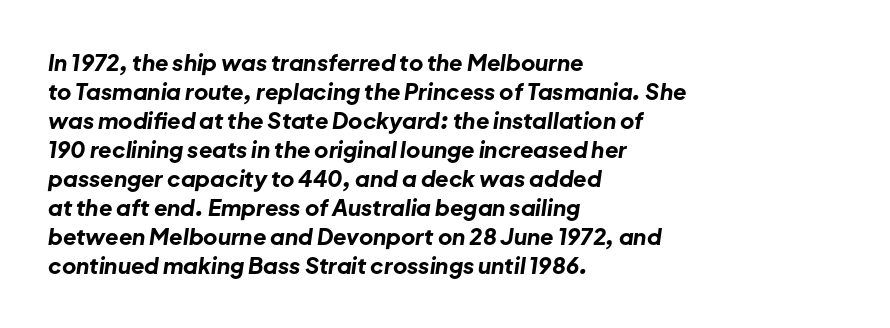
{"italic": "yes", "lean": "right", "slant_degrees": 8, "bold": "yes", "underline": "no", "align": "left", "line_spacing": "normal", "line_spacing_ratio": 1.32, "letter_spacing": "normal", "letter_spacing_em": 0.0, "glyph_px": 22}
